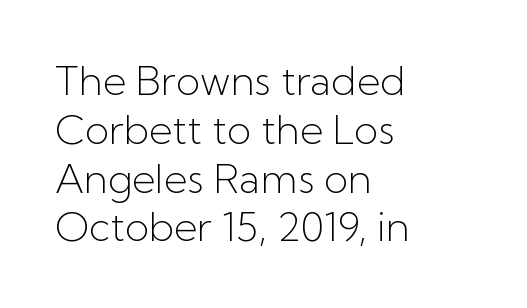
Typographically, this falls in the sans-serif category. Looks like regular typesetting: each glyph gets only the width it needs. Caption: standard tracking, unaltered. The passage is arranged the way most books set body copy — flush left.
